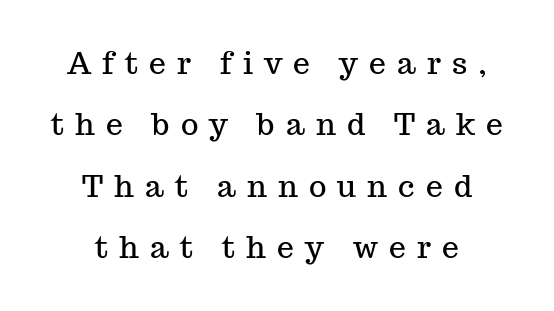
Each letter keeps its own natural width here, so spacing adapts to shape. Plain, unruled lines of type. Letter spacing: wide. The face used here is seriffed, in the tradition of book romans. The passage is arranged like a title page — every line centered. What's the leading like? Stretched, with rows far apart.
